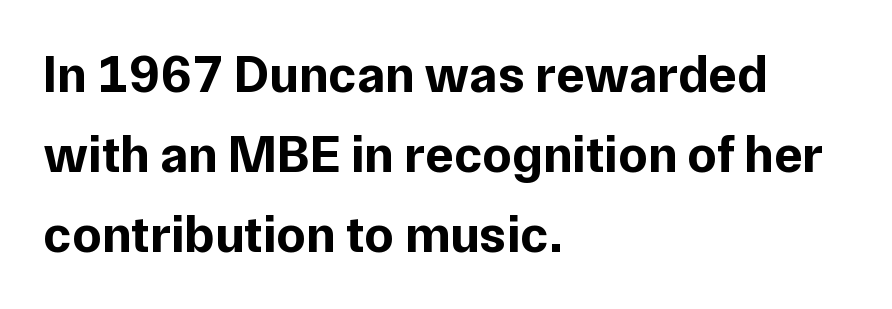
A typesetter would call this proportional, since set widths differ per character. This is heavy type, rendered in bold. These lines keep a tight, regular rhythm from letter to letter. The gap between lines stays unmarked. Reading down the column, the eye jumps a familiar distance to each next line.
